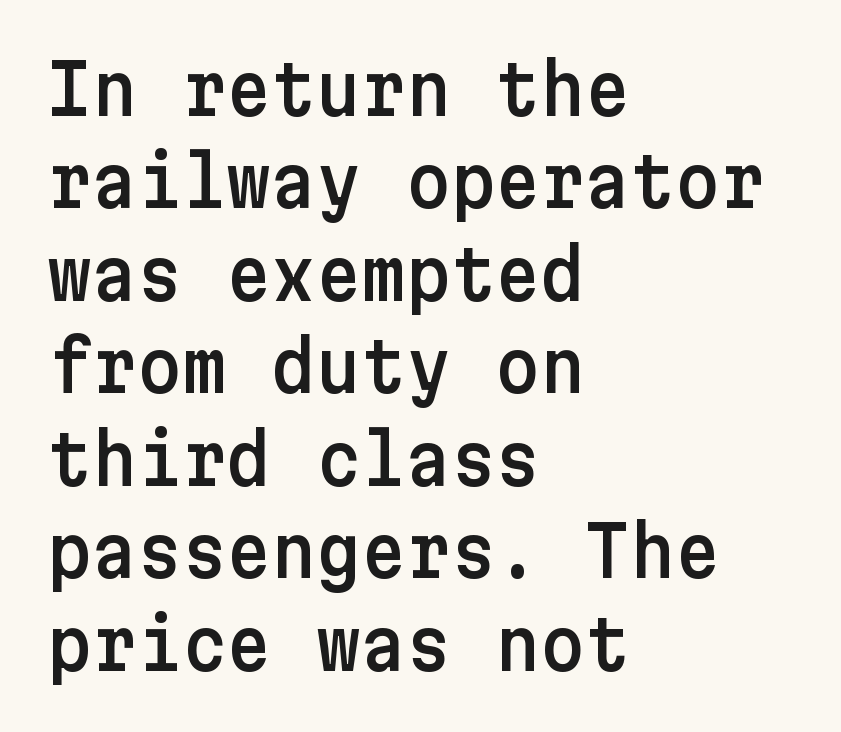
Glyph-to-glyph distance matches everyday printed text. The rendering uses a moderate line-height, typical for paragraphs. This sample uses an upright cut, with every glyph sitting square on the baseline. Rule under the text: the space is simply empty.
